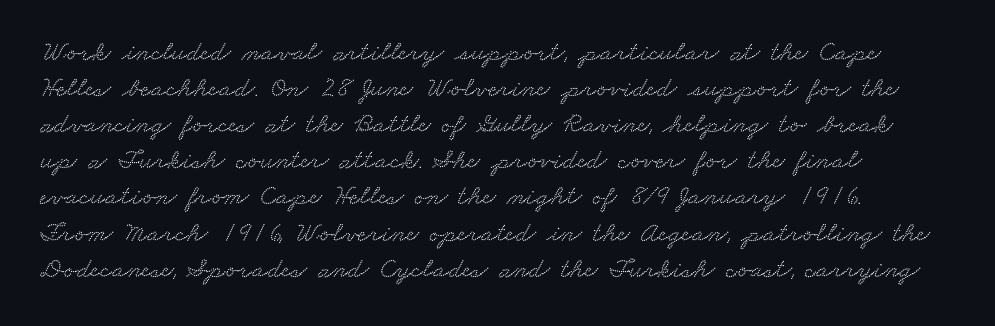
Here the glyphs are tracked normally, forming tight word shapes. Compared with a centered layout, this one pins lines to the left instead. Normally led — the rows are evenly, conventionally spaced. The passage shown is not underscored anywhere.
